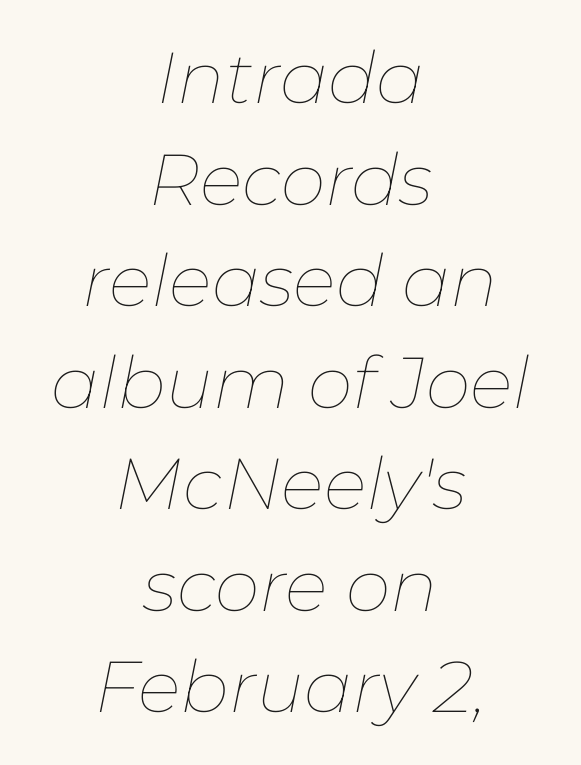
{"italic": "yes", "lean": "right", "slant_degrees": 11, "bold": "no", "weight": "thin", "width": "normal", "stroke_contrast": "low", "x_height": "medium", "monospaced": "no", "underline": "no", "align": "center", "line_spacing": "normal", "line_spacing_ratio": 1.41, "letter_spacing": "normal", "letter_spacing_em": 0.0, "glyph_px": 72}
